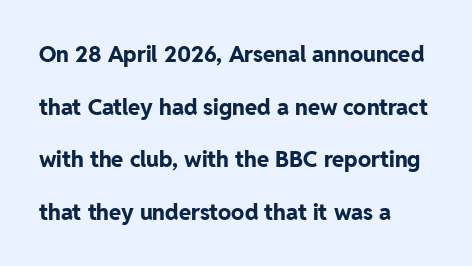
The image shows 22 px bold type, upright; set left-aligned, loose line spacing (2.39x), normal letter spacing, not underlined.
